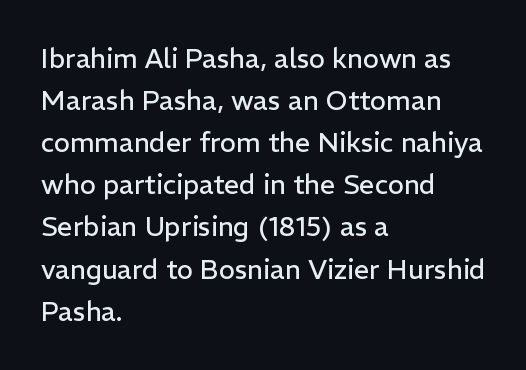
Q: Is the text bold? A: No.
Q: Is the text italic (slanted)? A: No, it is upright.
Q: Is the text underlined? A: No.
Q: How is the paragraph aligned? A: Left-aligned.
Q: Is the spacing between letters normal or unusually wide? A: Normal.
Q: Is the spacing between lines tight, normal or loose? A: Normal.
